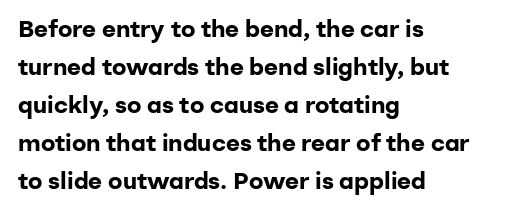
The image shows 24 px bold type, upright; set left-aligned, normal line spacing (1.58x), normal letter spacing, not underlined.
